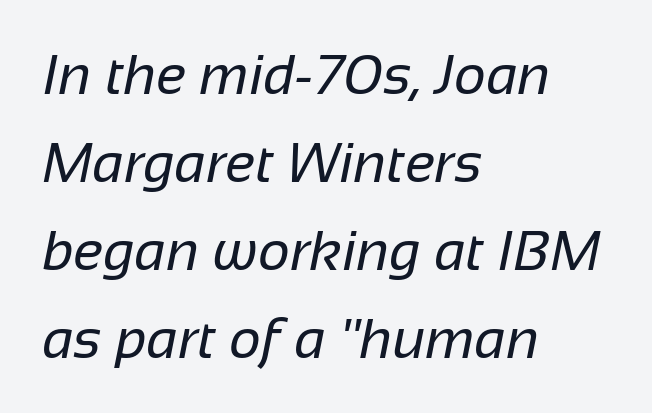
Q: Is the text bold? A: No.
Q: Is the typeface a serif or a sans-serif typeface? A: Sans-serif.
Q: Is the text underlined? A: No.
Q: How is the paragraph aligned? A: Left-aligned.
Q: Is the spacing between letters normal or unusually wide? A: Normal.
Q: Is the spacing between lines tight, normal or loose? A: Normal.
Q: Width (condensed, normal, or wide)? A: Normal.
Q: Stroke contrast? A: Low.
Q: x-height? A: Medium.
Q: Monospaced? A: No.
